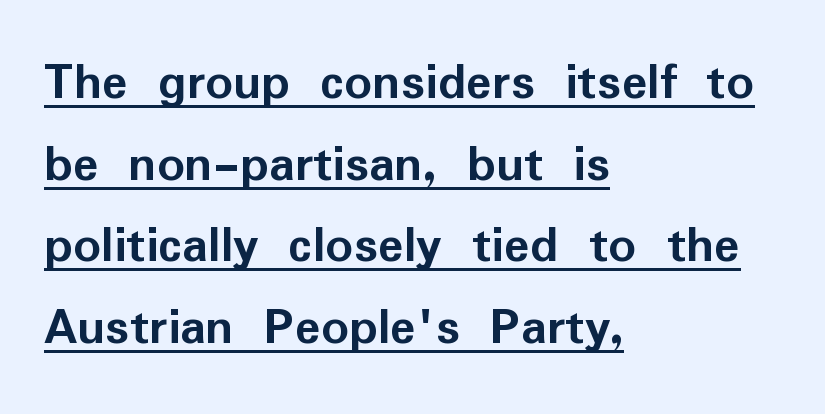
Proportional: the letters do not fall into vertical columns. A rule runs beneath these lines of type. Nothing unusual about the tracking: characters are spaced as the font intends. Typesetter's note: full bold, strokes at maximum text heaviness. In terms of leading, this rendering sits right in the middle.
